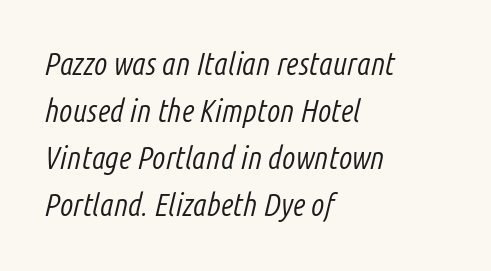
{"italic": "yes", "lean": "right", "slant_degrees": 14, "bold": "no", "weight": "light", "width": "condensed", "stroke_contrast": "low", "x_height": "medium", "monospaced": "no", "underline": "no", "align": "left", "line_spacing": "normal", "line_spacing_ratio": 1.52, "letter_spacing": "normal", "letter_spacing_em": 0.0, "glyph_px": 31}
